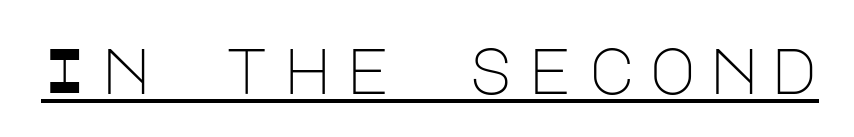
Designer's note — italics off, roman on. No feet cap the strokes, marking this as sans-serif type. Does extra space separate the letters? Yes, quite a lot of it. Stroke mass is kept to a normal reading level or below.
